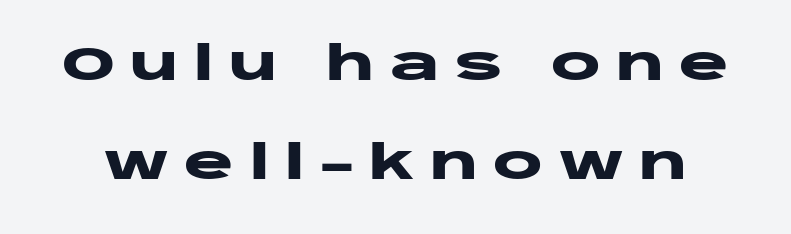
Has an underline been added? It has not. In terms of leading, this rendering errs on the spacious side. Think of a printed novel: that variable character pitch is what you see here. Ordinary non-slanted type is in use.
